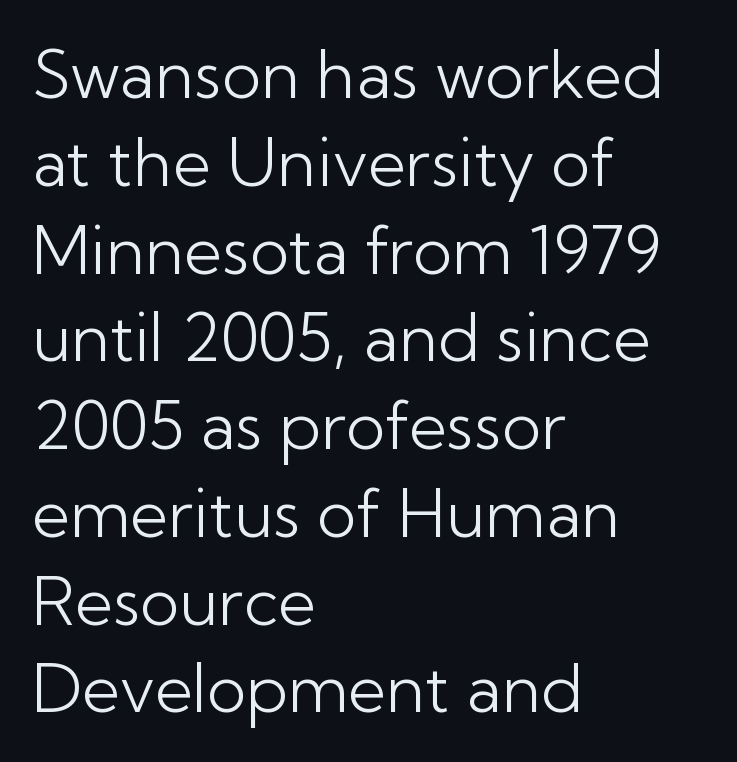
Q: Is the text bold? A: No.
Q: Is the text italic (slanted)? A: No, it is upright.
Q: Is the typeface a serif or a sans-serif typeface? A: Sans-serif.
Q: Is the text underlined? A: No.
Q: How is the paragraph aligned? A: Left-aligned.
Q: Is the spacing between letters normal or unusually wide? A: Normal.
Q: Is the spacing between lines tight, normal or loose? A: Normal.
Q: Width (condensed, normal, or wide)? A: Normal.
Q: Stroke contrast? A: Low.
Q: x-height? A: Medium.
Q: Monospaced? A: No.
